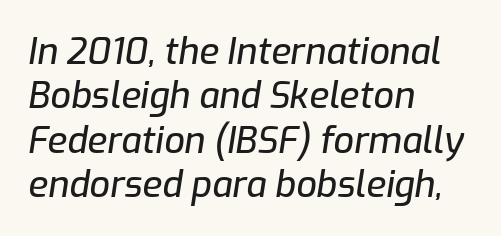
Glance below the letters and you will spot only blank space. You can tell it's italic because the verticals aren't actually vertical. Varying glyph widths throughout — classic text-font behaviour. The rag falls on the right side of this text block. Compared with typical body copy, the letter spacing here is the same.
